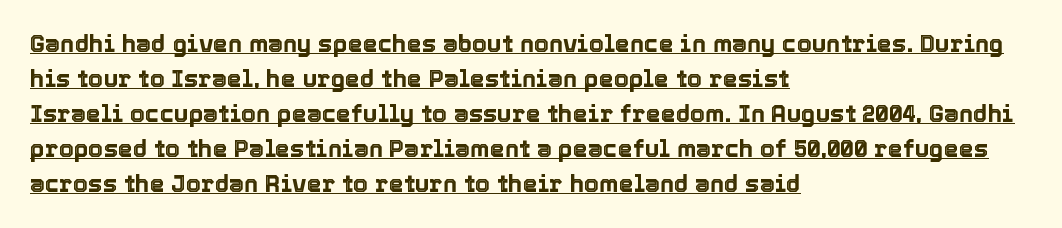
The image shows 24 px text type, upright; set left-aligned, normal line spacing (1.46x), normal letter spacing, underlined.
